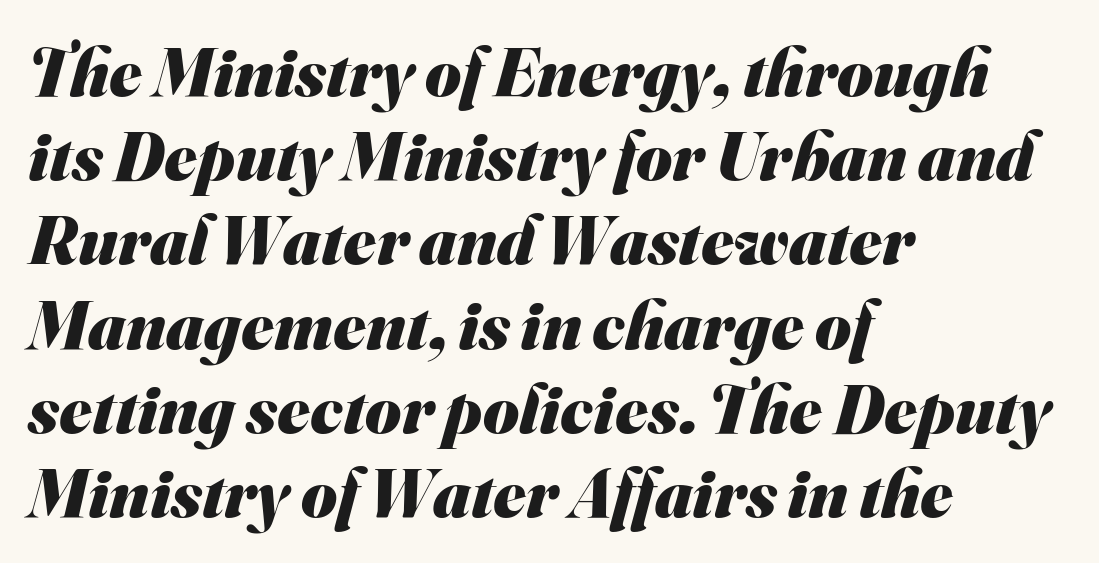
{"serif": "no", "bold": "yes", "weight": "heavy", "width": "normal", "stroke_contrast": "medium", "x_height": "small", "monospaced": "no", "underline": "no", "align": "left", "line_spacing_ratio": 1.22, "letter_spacing": "normal", "letter_spacing_em": 0.0, "glyph_px": 69}
